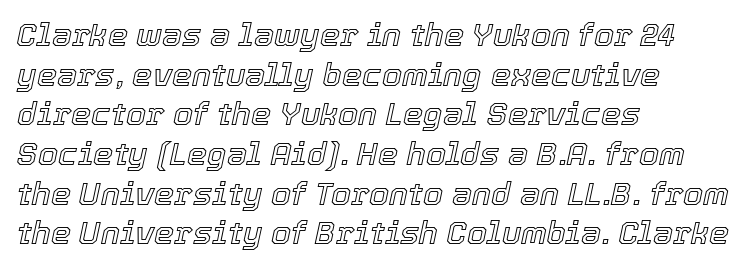
The image shows 32 px text type, italic (leaning right); set left-aligned, line spacing 1.24x, normal letter spacing, not underlined; a medium x-height.
